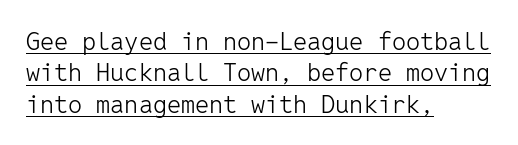
These lines keep a tight, regular rhythm from letter to letter. When letters stand straight like this, we call the style roman or upright. The block of text has a typical density, with ordinary space between rows. Each stroke keeps to a modest, everyday thickness or less. In CSS terms this would be text-align: left. Glance below the letters and you will spot a drawn line.
